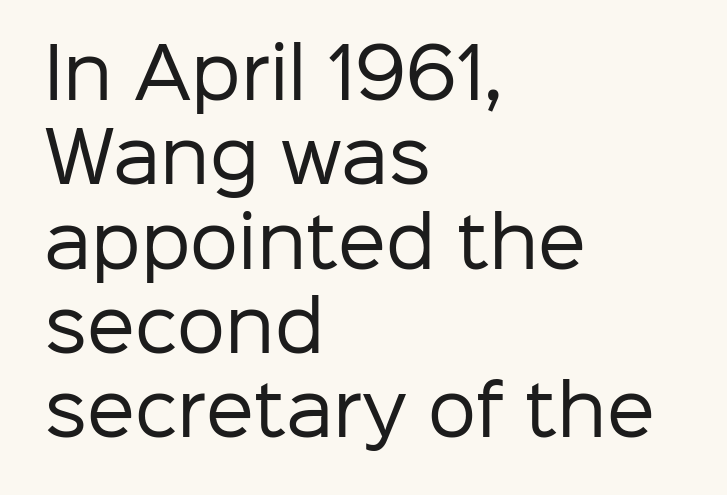
Q: Is the text bold? A: No.
Q: Is the text italic (slanted)? A: No, it is upright.
Q: Is the typeface a serif or a sans-serif typeface? A: Sans-serif.
Q: Is the text underlined? A: No.
Q: How is the paragraph aligned? A: Left-aligned.
Q: Is the spacing between letters normal or unusually wide? A: Normal.
Q: Width (condensed, normal, or wide)? A: Normal.
Q: Stroke contrast? A: Low.
Q: x-height? A: Medium.
Q: Monospaced? A: No.
